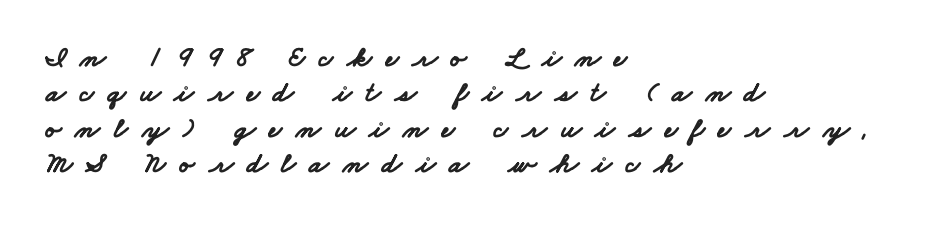
Q: Is the text bold? A: Yes.
Q: Is the typeface a serif or a sans-serif typeface? A: Sans-serif.
Q: Is the text underlined? A: No.
Q: How is the paragraph aligned? A: Left-aligned.
Q: Is the spacing between letters normal or unusually wide? A: Unusually wide.
Q: Width (condensed, normal, or wide)? A: Wide.
Q: Stroke contrast? A: Low.
Q: x-height? A: Small.
Q: Monospaced? A: No.
